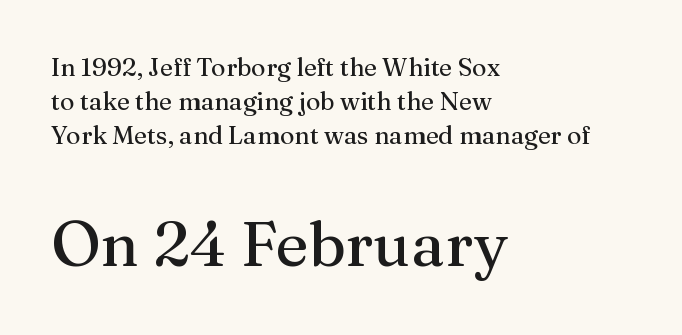
Think of a printed novel: that variable character pitch is what you see here. You can tell from the footed stems that serif type was used. Letter spacing: default. In terms of leading, this rendering sits right in the middle.
